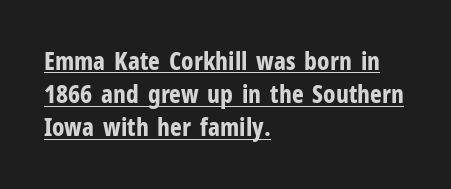
{"italic": "no", "bold": "yes", "underline": "yes", "align": "left", "line_spacing": "normal", "line_spacing_ratio": 1.33, "letter_spacing": "normal", "letter_spacing_em": 0.0, "glyph_px": 25}
